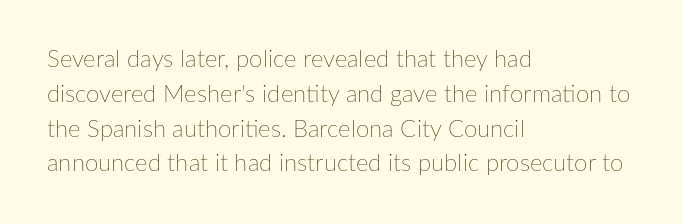
The image shows 24 px text type, upright; set left-aligned, normal line spacing (1.45x), normal letter spacing, not underlined.
